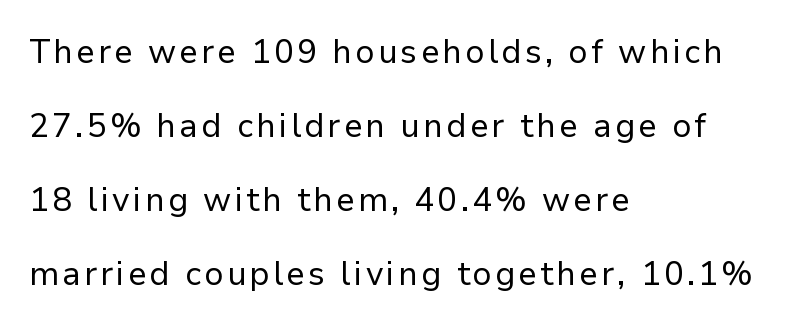
A typesetter would call this leading open, well beyond the default. Leftover space on each line is placed entirely after the last word. Serifs: no, the terminals of the letterforms are clean. A typesetter would call this proportional, since set widths differ per character.
